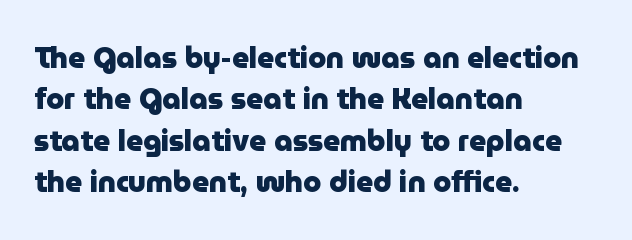
The image shows 29 px heavy sans-serif type, upright; set left-aligned, normal line spacing (1.43x), normal letter spacing, not underlined; low stroke contrast and a medium x-height.
